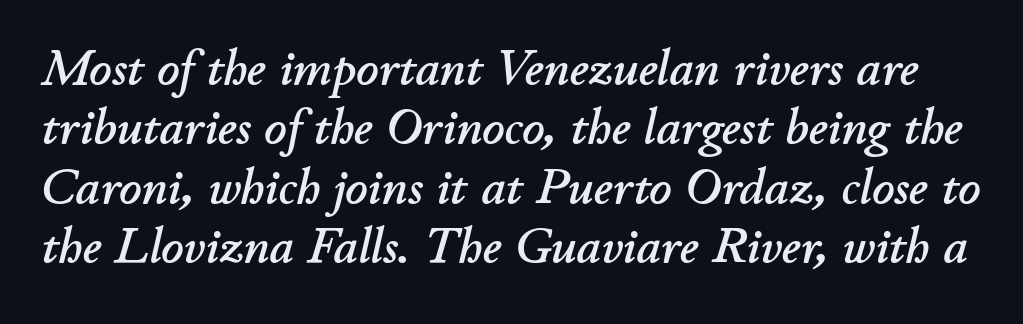
The image shows 49 px text type, italic (leaning right); set line spacing 1.21x, normal letter spacing, not underlined; low stroke contrast and a small x-height.
